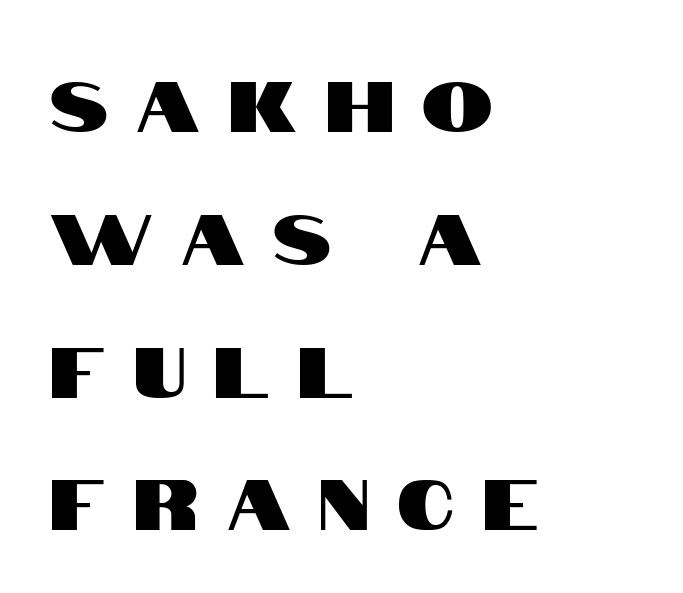
Q: Is the text italic (slanted)? A: No, it is upright.
Q: Is the typeface a serif or a sans-serif typeface? A: Sans-serif.
Q: Is the text underlined? A: No.
Q: How is the paragraph aligned? A: Left-aligned.
Q: Is the spacing between letters normal or unusually wide? A: Unusually wide.
Q: Width (condensed, normal, or wide)? A: Condensed.
Q: Stroke contrast? A: High.
Q: x-height? A: Large.
Q: Monospaced? A: No.
